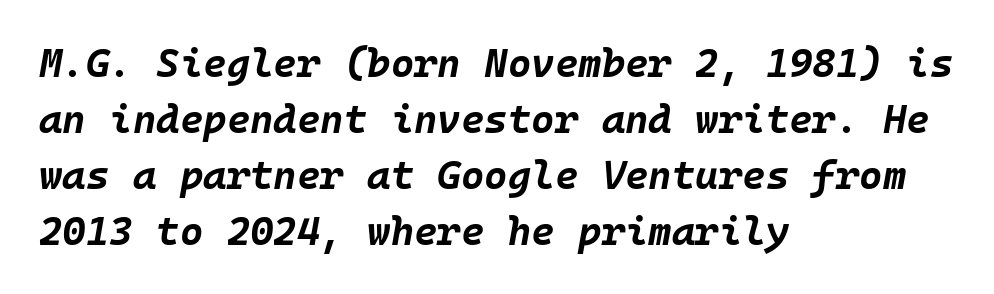
{"italic": "yes", "lean": "right", "slant_degrees": 10, "bold": "yes", "weight": "bold", "width": "normal", "stroke_contrast": "low", "x_height": "large", "underline": "no", "align": "left", "line_spacing": "normal", "line_spacing_ratio": 1.4, "letter_spacing": "normal", "letter_spacing_em": 0.0, "glyph_px": 40}
